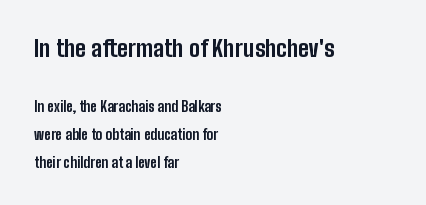
The image shows 23 px bold type, upright; set left-aligned, loose line spacing (1.99x), normal letter spacing, not underlined; the first (top) block is 1.64x larger.
